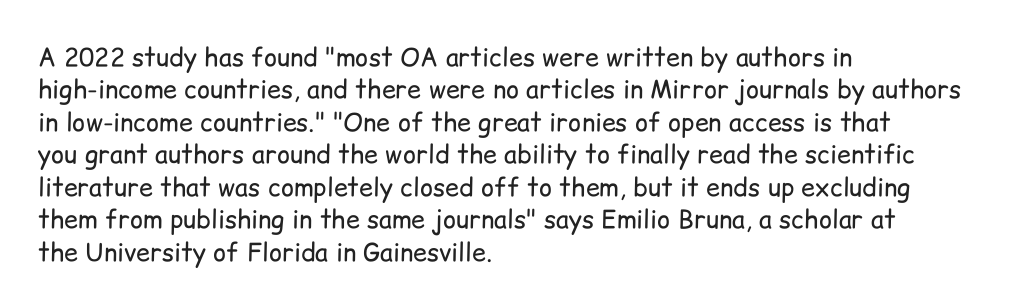
The words here are not underlined. Whoever set this chose a conventional vertical rhythm. Honestly, the letter spacing is just normal — you wouldn't notice it. Tall strokes in this sample are plumb rather than angled. Compared with a centered layout, this one pins lines to the left instead. The weight tops out at a normal text grade.
